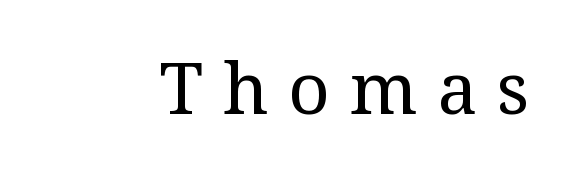
Q: Is the text bold? A: No.
Q: Is the text italic (slanted)? A: No, it is upright.
Q: Is the typeface a serif or a sans-serif typeface? A: Serif.
Q: Is the text underlined? A: No.
Q: Is the spacing between letters normal or unusually wide? A: Unusually wide.
Q: Width (condensed, normal, or wide)? A: Normal.
Q: Stroke contrast? A: Medium.
Q: x-height? A: Medium.
Q: Monospaced? A: No.
